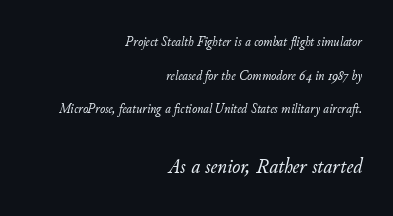
The image shows 22 px text type, italic (leaning right); set right-aligned, loose line spacing (2.4x), normal letter spacing, not underlined; the second (bottom) block is 1.57x larger.
